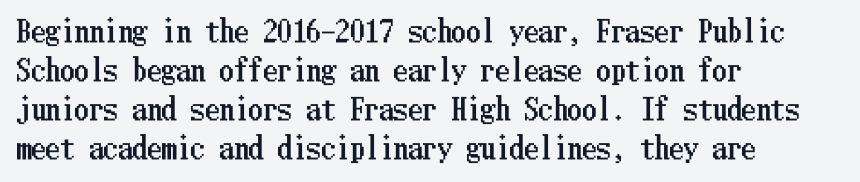
Q: Is the text italic (slanted)? A: No, it is upright.
Q: Is the text underlined? A: No.
Q: How is the paragraph aligned? A: Left-aligned.
Q: Is the spacing between letters normal or unusually wide? A: Normal.
Q: Is the spacing between lines tight, normal or loose? A: Normal.
Q: Width (condensed, normal, or wide)? A: Condensed.
Q: Stroke contrast? A: Low.
Q: x-height? A: Medium.
